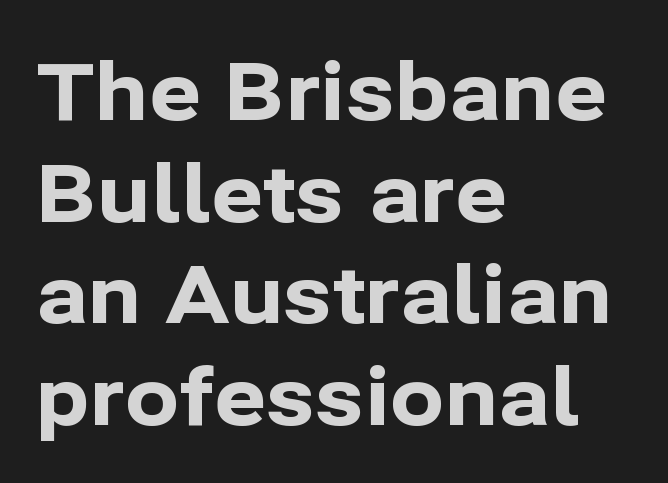
The image shows 80 px bold sans-serif type, upright; set left-aligned, normal line spacing (1.27x), normal letter spacing, not underlined; low stroke contrast and a medium x-height.
